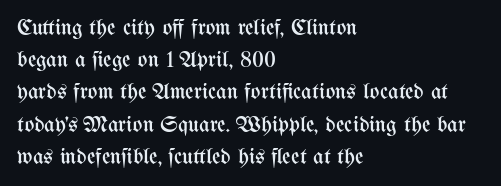
{"italic": "no", "bold": "no", "underline": "no", "align": "left", "line_spacing": "normal", "line_spacing_ratio": 1.4, "letter_spacing": "normal", "letter_spacing_em": 0.0, "glyph_px": 23}
